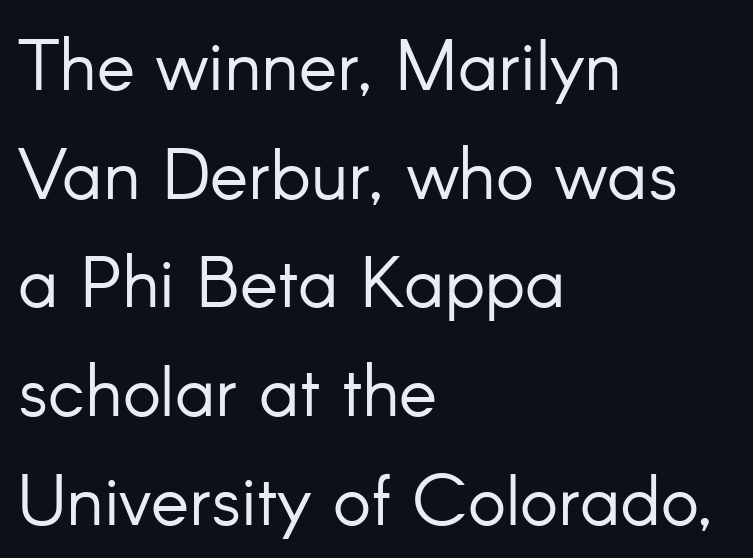
The image shows 72 px light sans-serif type, upright; set left-aligned, normal line spacing (1.51x), normal letter spacing, not underlined; low stroke contrast and a small x-height.
